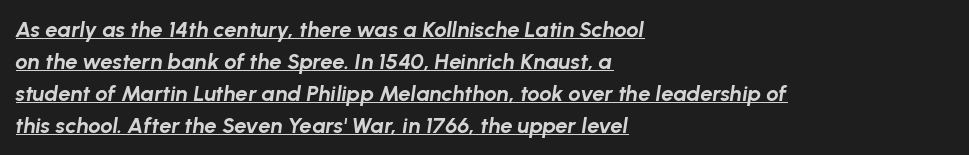
{"italic": "yes", "lean": "right", "slant_degrees": 8, "bold": "yes", "underline": "yes", "align": "left", "line_spacing": "normal", "line_spacing_ratio": 1.45, "letter_spacing": "normal", "letter_spacing_em": 0.0, "glyph_px": 22}
